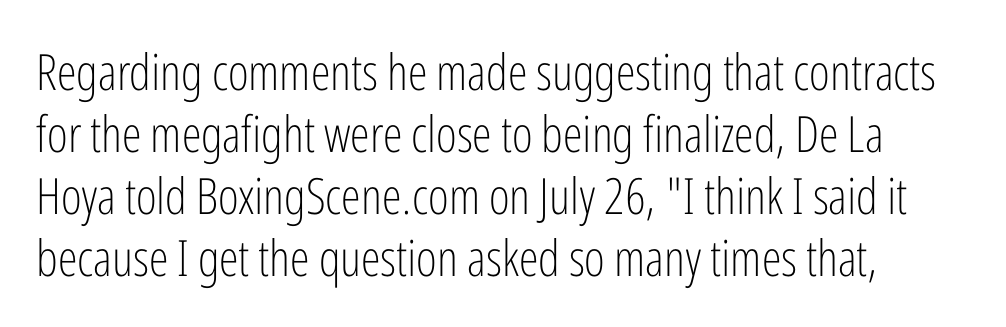
Q: Is the text bold? A: No.
Q: Is the text italic (slanted)? A: No, it is upright.
Q: Is the typeface a serif or a sans-serif typeface? A: Sans-serif.
Q: Is the text underlined? A: No.
Q: Is the spacing between letters normal or unusually wide? A: Normal.
Q: Width (condensed, normal, or wide)? A: Condensed.
Q: Stroke contrast? A: Low.
Q: x-height? A: Medium.
Q: Monospaced? A: No.
